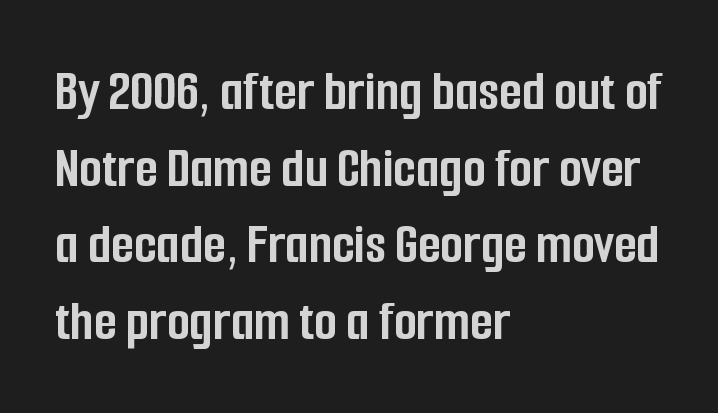
{"serif": "no", "italic": "no", "bold": "yes", "weight": "semibold", "width": "condensed", "stroke_contrast": "low", "x_height": "medium", "monospaced": "no", "underline": "no", "align": "left", "line_spacing": "normal", "line_spacing_ratio": 1.3, "letter_spacing": "normal", "letter_spacing_em": 0.0, "glyph_px": 59}
